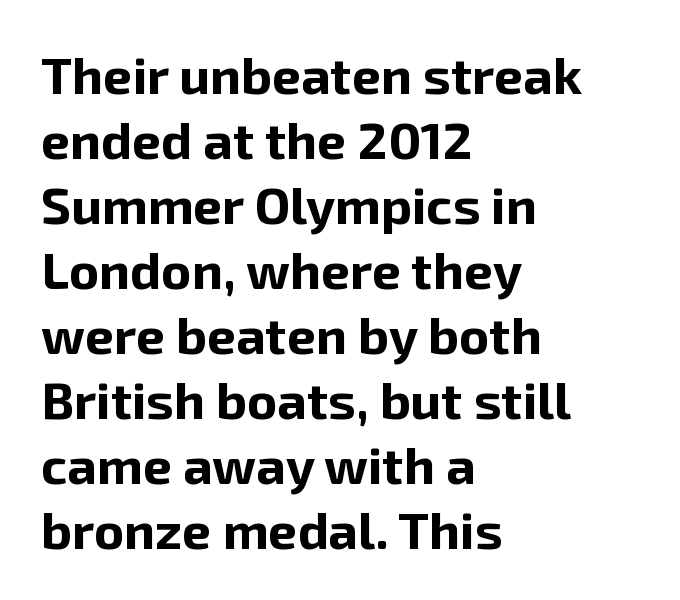
The image shows 52 px bold sans-serif type, upright; set left-aligned, normal line spacing (1.25x), normal letter spacing, not underlined; low stroke contrast and a medium x-height.
